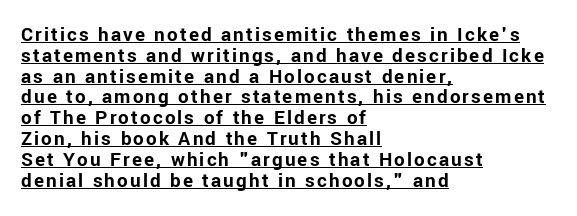
{"italic": "no", "bold": "yes", "underline": "yes", "align": "left", "line_spacing": "tight", "line_spacing_ratio": 0.99, "glyph_px": 21}
